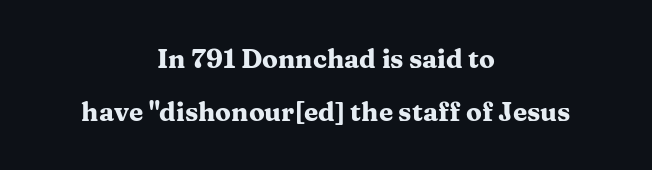
Q: Is the text bold? A: Yes.
Q: Is the text italic (slanted)? A: No, it is upright.
Q: Is the text underlined? A: No.
Q: How is the paragraph aligned? A: Centered.
Q: Is the spacing between letters normal or unusually wide? A: Normal.
Q: Is the spacing between lines tight, normal or loose? A: Loose.
